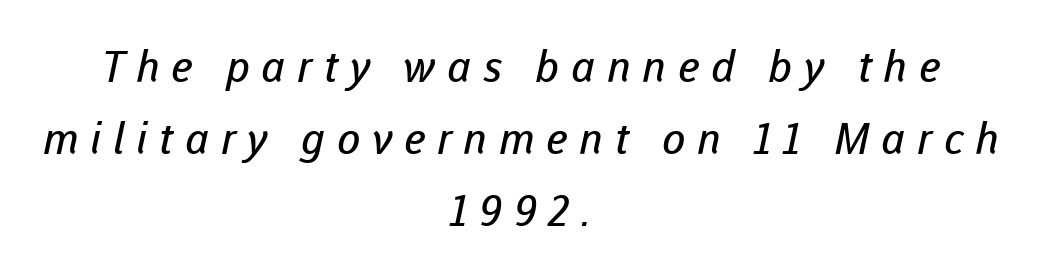
The image shows 43 px regular-weight sans-serif type; set centered, normal line spacing (1.67x), unusually wide letter spacing (+0.27 em), not underlined; low stroke contrast and a medium x-height.
